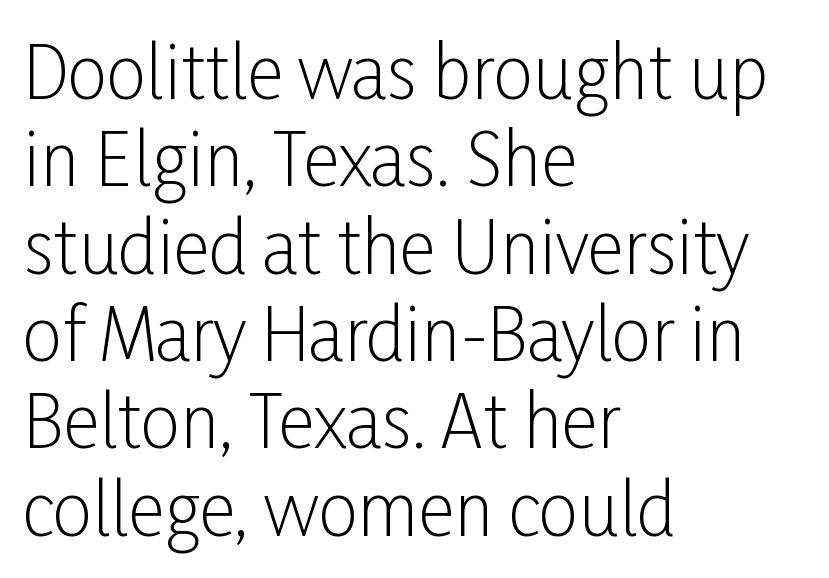
{"serif": "no", "italic": "no", "bold": "no", "weight": "light", "width": "condensed", "stroke_contrast": "low", "x_height": "medium", "monospaced": "no", "underline": "no", "align": "left", "line_spacing_ratio": 1.23, "letter_spacing": "normal", "letter_spacing_em": 0.0, "glyph_px": 71}
